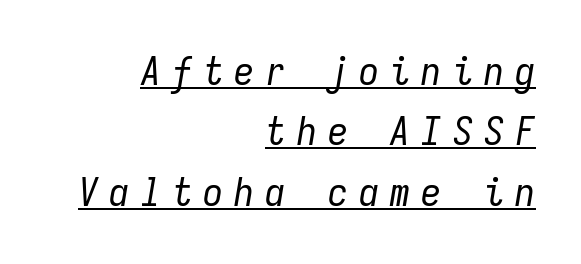
The image shows 40 px regular-weight, condensed type, italic (leaning right), monospaced; set right-aligned, normal line spacing (1.51x), unusually wide letter spacing (+0.28 em), underlined; low stroke contrast and a medium x-height.
